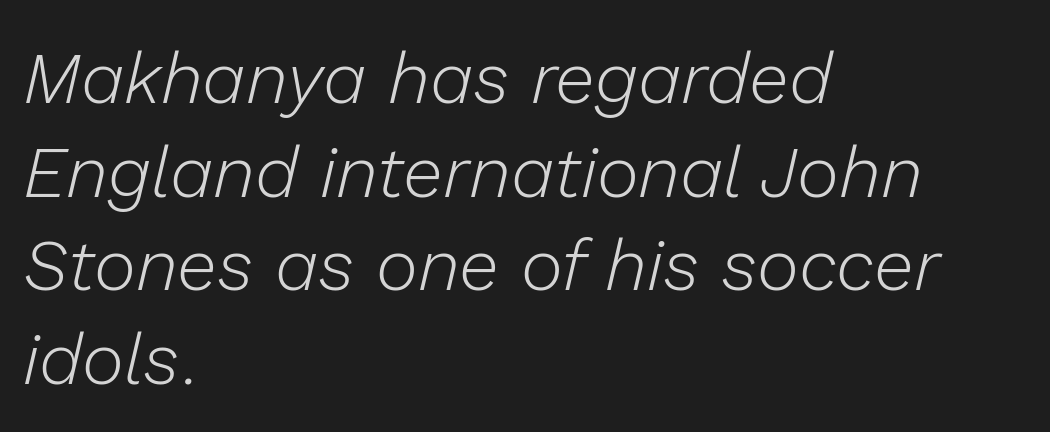
{"italic": "yes", "lean": "right", "slant_degrees": 13, "bold": "no", "weight": "light", "width": "normal", "stroke_contrast": "low", "x_height": "medium", "monospaced": "no", "underline": "no", "align": "left", "line_spacing": "normal", "line_spacing_ratio": 1.3, "letter_spacing": "normal", "letter_spacing_em": 0.0, "glyph_px": 72}
